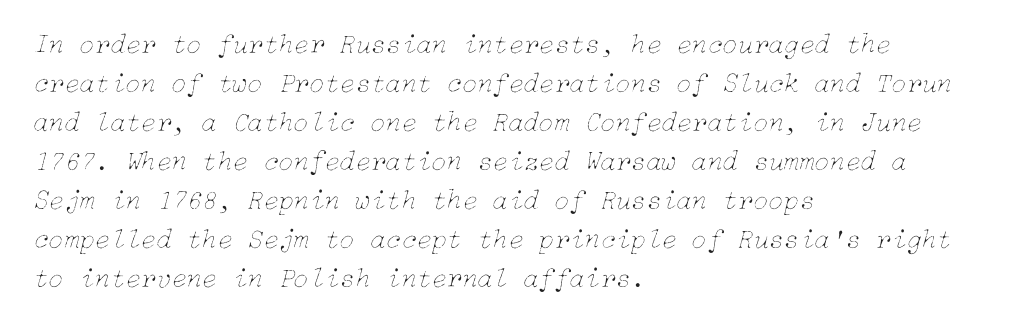
The image shows 28 px thin type, italic (leaning right); set left-aligned, normal line spacing (1.39x), normal letter spacing, not underlined; low stroke contrast and a medium x-height.
